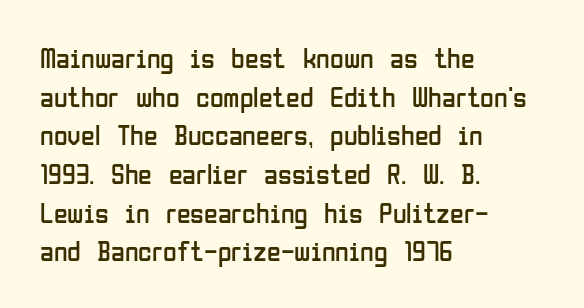
The ragged edge is on the right, which tells us the setting is flush left. Weight: regular or lighter. Is there any slant? The stems are plumb. Honestly, the row spacing looks completely unremarkable. Is the letter spacing exaggerated? No — it looks like the ordinary default.
